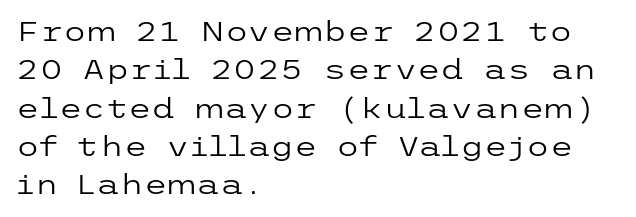
Every row of glyphs begins at an identical x-position on the left. A roman cut, with each character standing at attention. Does the leading feel generous? No, just average. The tracking reads as untouched default to a designer's eye.
